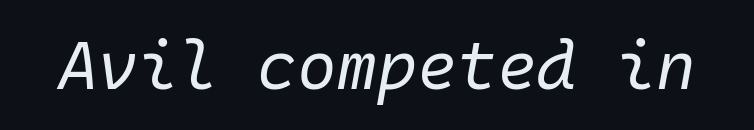
{"italic": "yes", "lean": "right", "slant_degrees": 10, "bold": "no", "weight": "regular", "width": "normal", "stroke_contrast": "low", "x_height": "medium", "monospaced": "yes", "underline": "no", "letter_spacing": "normal", "letter_spacing_em": 0.0, "glyph_px": 68}
